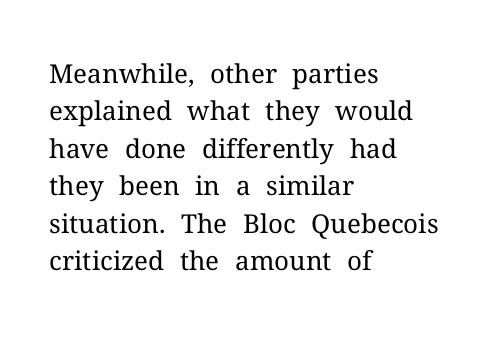
The image shows 26 px text type, upright; set left-aligned, normal line spacing (1.44x), normal letter spacing, not underlined.
